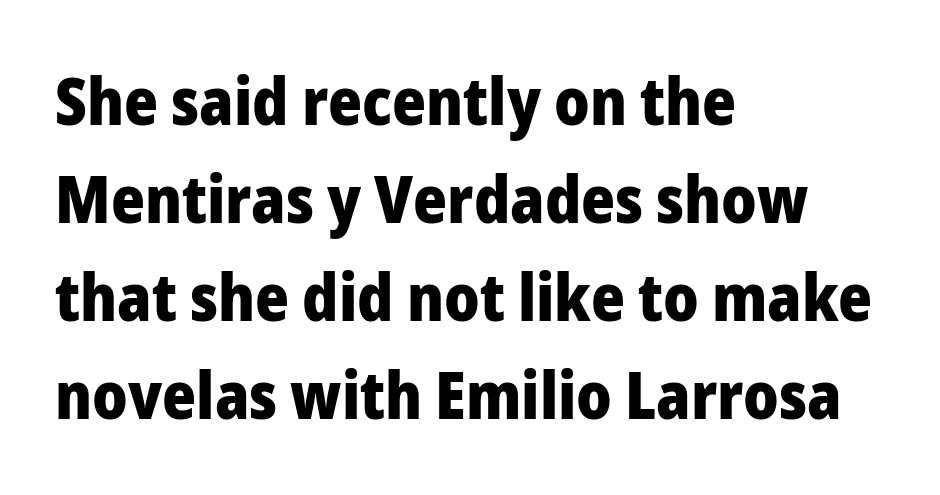
Q: Is the text bold? A: Yes.
Q: Is the text italic (slanted)? A: No, it is upright.
Q: Is the typeface a serif or a sans-serif typeface? A: Sans-serif.
Q: Is the text underlined? A: No.
Q: How is the paragraph aligned? A: Left-aligned.
Q: Is the spacing between letters normal or unusually wide? A: Normal.
Q: Is the spacing between lines tight, normal or loose? A: Normal.
Q: Width (condensed, normal, or wide)? A: Normal.
Q: Stroke contrast? A: Low.
Q: x-height? A: Medium.
Q: Monospaced? A: No.
